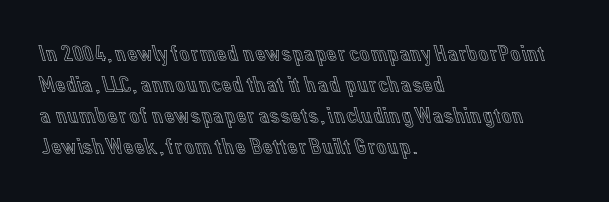
The image shows 23 px text type; set left-aligned, normal line spacing (1.35x), normal letter spacing, not underlined.
